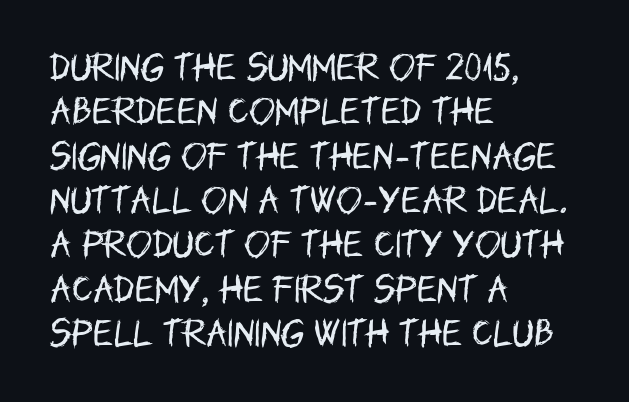
Q: Is the text bold? A: No.
Q: Is the text italic (slanted)? A: No, it is upright.
Q: Is the typeface a serif or a sans-serif typeface? A: Sans-serif.
Q: Is the text underlined? A: No.
Q: How is the paragraph aligned? A: Left-aligned.
Q: Is the spacing between letters normal or unusually wide? A: Normal.
Q: Is the spacing between lines tight, normal or loose? A: Normal.
Q: Width (condensed, normal, or wide)? A: Condensed.
Q: Stroke contrast? A: Low.
Q: x-height? A: Large.
Q: Monospaced? A: No.
